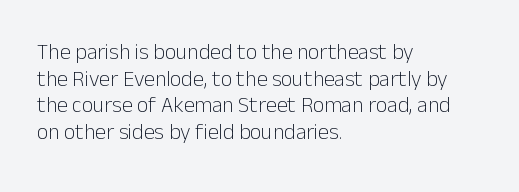
The face used here is rendered with its standard letterfit. The rag falls on the right side of this text block. The typeface has the unassuming heft of standard copy or less. Italic: no, the glyphs are upright roman.
